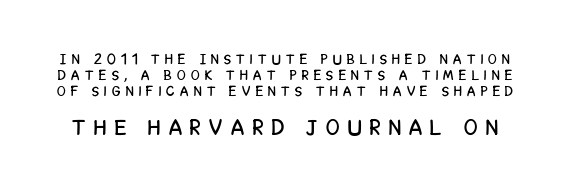
Q: Is the text italic (slanted)? A: No, it is upright.
Q: Is the text underlined? A: No.
Q: Is the spacing between letters normal or unusually wide? A: Unusually wide.
Q: Is the spacing between lines tight, normal or loose? A: Tight.
Q: Which block of text is set in a larger size, the first (top) or the second (bottom)? A: The second (bottom) one.
